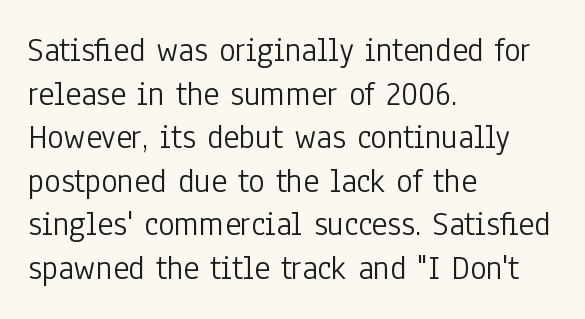
Q: Is the text bold? A: No.
Q: Is the text italic (slanted)? A: No, it is upright.
Q: Is the typeface a serif or a sans-serif typeface? A: Sans-serif.
Q: Is the text underlined? A: No.
Q: How is the paragraph aligned? A: Left-aligned.
Q: Is the spacing between letters normal or unusually wide? A: Normal.
Q: Is the spacing between lines tight, normal or loose? A: Normal.
Q: Width (condensed, normal, or wide)? A: Condensed.
Q: Stroke contrast? A: Low.
Q: x-height? A: Medium.
Q: Monospaced? A: No.
